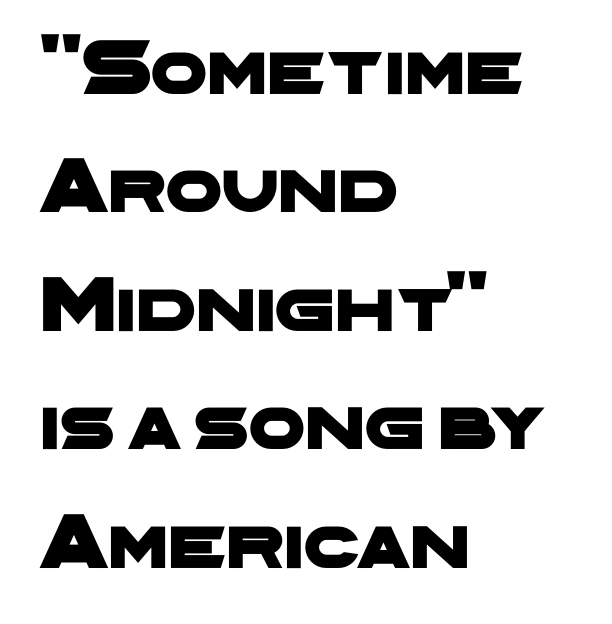
The image shows 80 px wide sans-serif type; set left-aligned, normal line spacing (1.48x), normal letter spacing, not underlined; low stroke contrast and a medium x-height.
